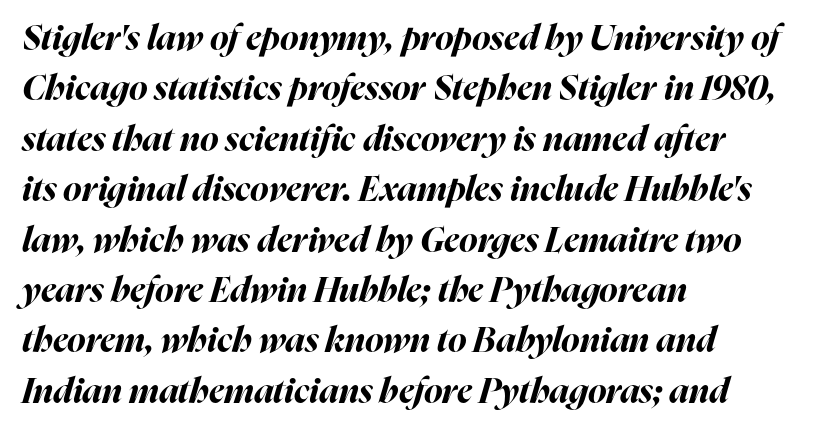
This sample keeps an unexceptional amount of space between lines. These lines are rendered in a variable-pitch font. There's an unmistakable incline to the writing here. The gap between lines stays unmarked.
